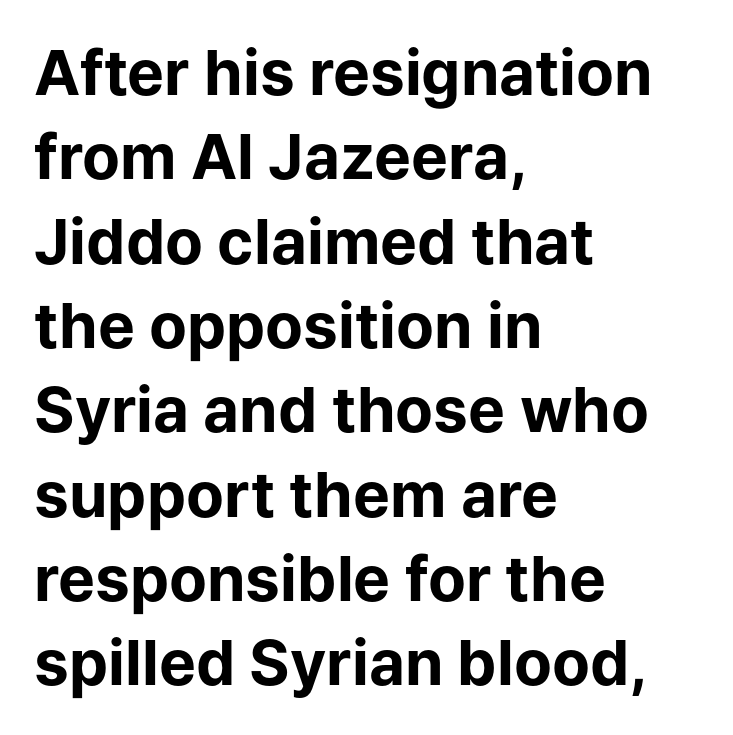
Q: Is the text bold? A: Yes.
Q: Is the text italic (slanted)? A: No, it is upright.
Q: Is the typeface a serif or a sans-serif typeface? A: Sans-serif.
Q: Is the text underlined? A: No.
Q: How is the paragraph aligned? A: Left-aligned.
Q: Is the spacing between letters normal or unusually wide? A: Normal.
Q: Is the spacing between lines tight, normal or loose? A: Normal.
Q: Width (condensed, normal, or wide)? A: Normal.
Q: Stroke contrast? A: Low.
Q: x-height? A: Medium.
Q: Monospaced? A: No.
